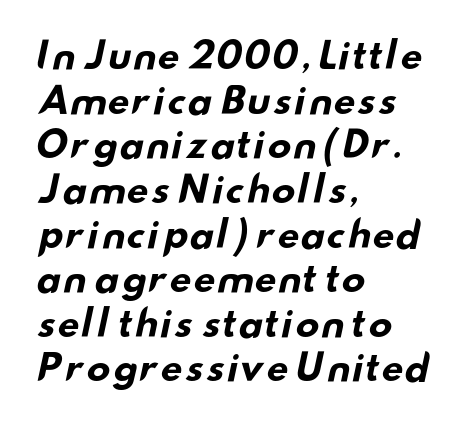
Check where the strokes stop: nothing finishes them off — pure sans. Look at the tracking — it's just the regular setting, nothing added. Is the type bold? Yes — the strokes are clearly thick and heavy. No word sits above an underline.
